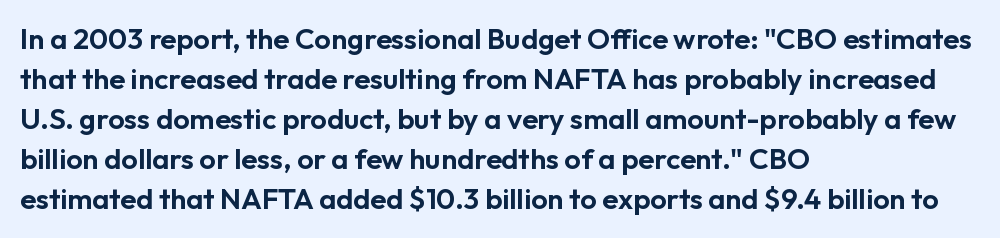
Descenders are the only things crossing below the line. The passage shown is typed in a proportional face where columns would drift. The horizontal fit of the characters is conventional and even. This rendering uses left alignment, leaving the right contour irregular. Regarding leading, the lines here are spaced in the standard way.
